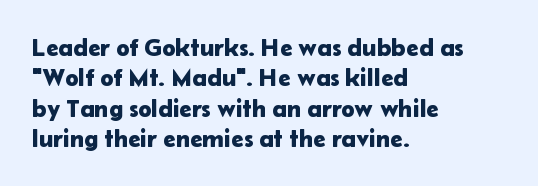
Q: Is the text italic (slanted)? A: No, it is upright.
Q: Is the text underlined? A: No.
Q: How is the paragraph aligned? A: Left-aligned.
Q: Is the spacing between letters normal or unusually wide? A: Normal.
